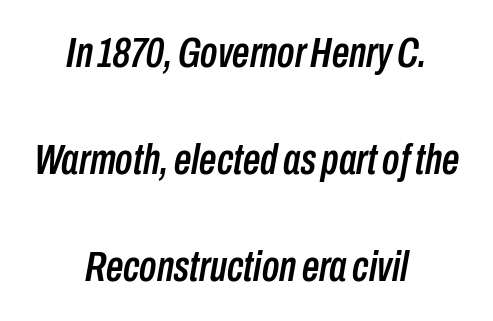
The image shows 43 px condensed type, italic (leaning right); set centered, loose line spacing (2.49x), normal letter spacing, not underlined; low stroke contrast and a medium x-height.
